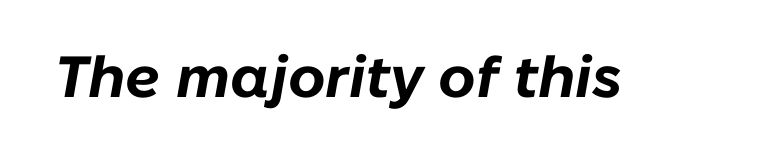
Default kerning and tracking; the words read as compact shapes. Compared with ordinary roman type, these characters are visibly tilted. Each letter keeps its own natural width here, so spacing adapts to shape. The gap between lines stays unmarked. Typesetter's note: full bold, strokes at maximum text heaviness.
